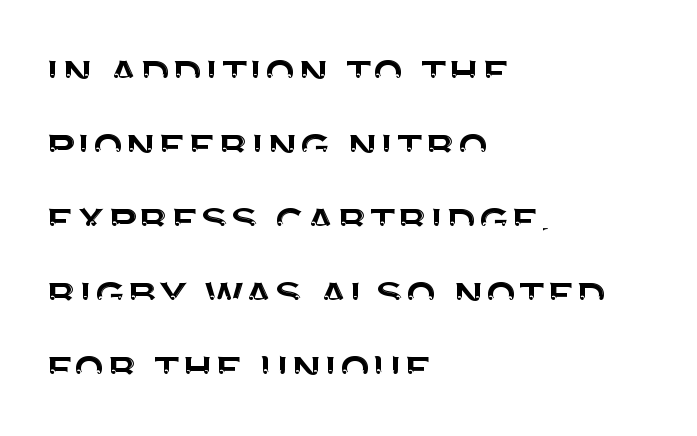
{"serif": "no", "italic": "no", "width": "normal", "stroke_contrast": "medium", "x_height": "large", "monospaced": "no", "underline": "no", "align": "left", "line_spacing": "normal", "line_spacing_ratio": 1.45, "letter_spacing": "normal", "letter_spacing_em": 0.0, "glyph_px": 51}
